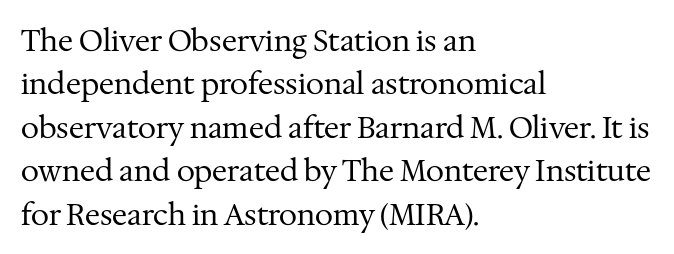
{"serif": "yes", "italic": "no", "bold": "no", "weight": "regular", "width": "normal", "stroke_contrast": "medium", "x_height": "medium", "monospaced": "no", "underline": "no", "align": "left", "line_spacing": "normal", "line_spacing_ratio": 1.5, "letter_spacing": "normal", "letter_spacing_em": 0.0, "glyph_px": 29}
